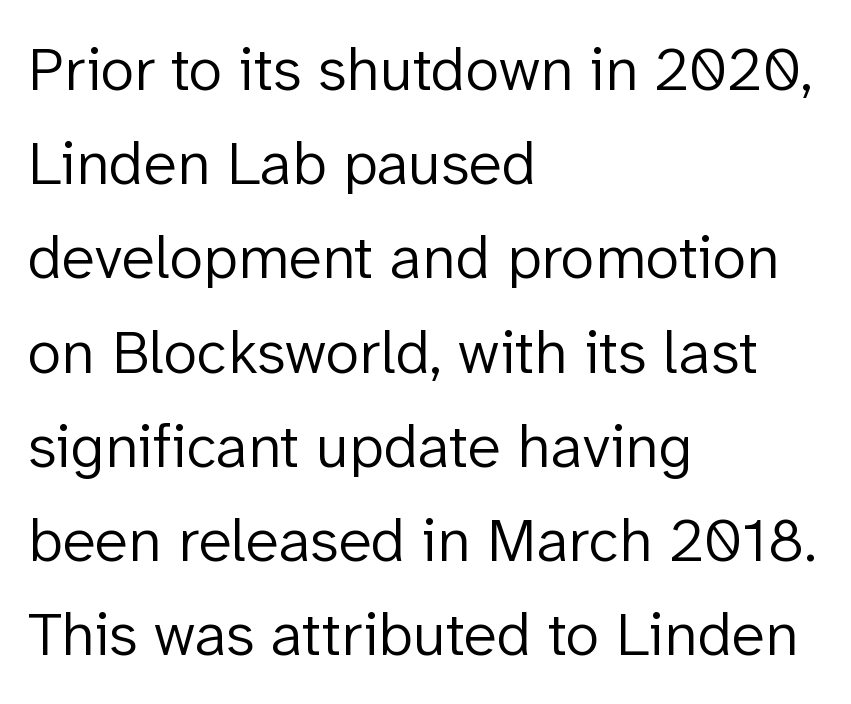
Q: Is the text bold? A: No.
Q: Is the text italic (slanted)? A: No, it is upright.
Q: Is the typeface a serif or a sans-serif typeface? A: Sans-serif.
Q: Is the text underlined? A: No.
Q: How is the paragraph aligned? A: Left-aligned.
Q: Is the spacing between letters normal or unusually wide? A: Normal.
Q: Is the spacing between lines tight, normal or loose? A: Normal.
Q: Width (condensed, normal, or wide)? A: Normal.
Q: Stroke contrast? A: Low.
Q: x-height? A: Medium.
Q: Monospaced? A: No.
